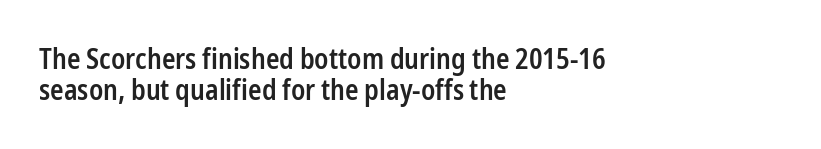
Nothing sits at the stroke ends, so this counts as sans-serif. These lines keep a tight, regular rhythm from letter to letter. Is the block centered? No — it sits flush against the left margin. Unlike italic type, these characters show no tilt at all. The passage shown is typed in a proportional face where columns would drift. The passage shown is semibold, sitting just below true bold.
